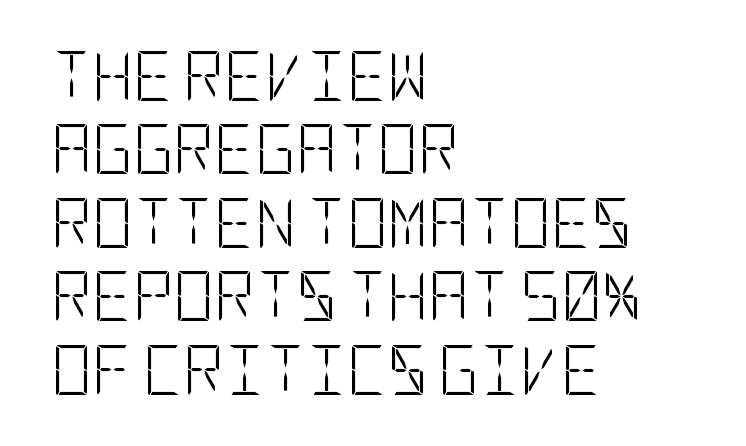
I'd call this a sans setting — the letters go barefoot. Does the leading feel generous? No, just average. The typography opts for an upright posture over an oblique one. Underlining? Definitely not there. The face used here is rendered with its standard letterfit.
